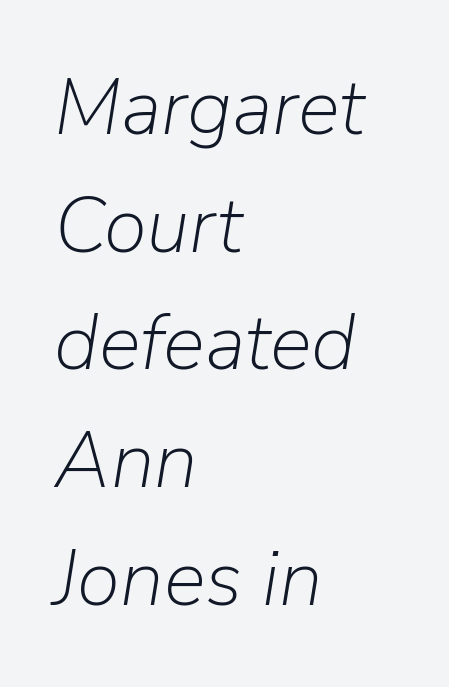
Q: Is the text bold? A: No.
Q: Is the text italic (slanted)? A: Yes, it leans right by about 9 degrees.
Q: Is the text underlined? A: No.
Q: How is the paragraph aligned? A: Left-aligned.
Q: Is the spacing between letters normal or unusually wide? A: Normal.
Q: Is the spacing between lines tight, normal or loose? A: Normal.
Q: Width (condensed, normal, or wide)? A: Normal.
Q: Stroke contrast? A: Low.
Q: x-height? A: Medium.
Q: Monospaced? A: No.
